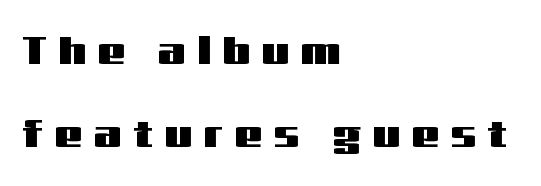
The designer dialed line spacing up above the default. Think of a printed novel: that variable character pitch is what you see here. The font's upright variant was chosen for this text. Observe the absence of serifs on each vertical stroke in this sample. You could only call the tracking loose — the letters float apart. Compared with a centered layout, this one pins lines to the left instead.
